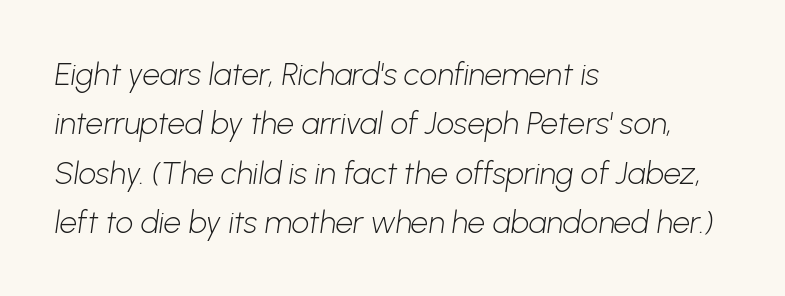
The image shows 31 px light sans-serif type; set left-aligned, normal line spacing (1.59x), normal letter spacing, not underlined; low stroke contrast and a medium x-height.
